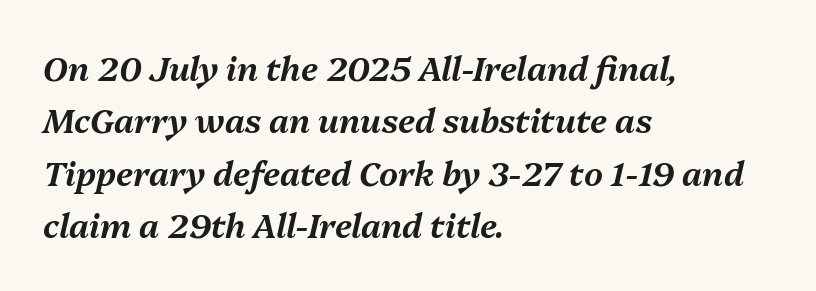
The image shows 33 px text type, italic (leaning right); set left-aligned, normal line spacing (1.59x), normal letter spacing, not underlined; medium stroke contrast and a medium x-height.
